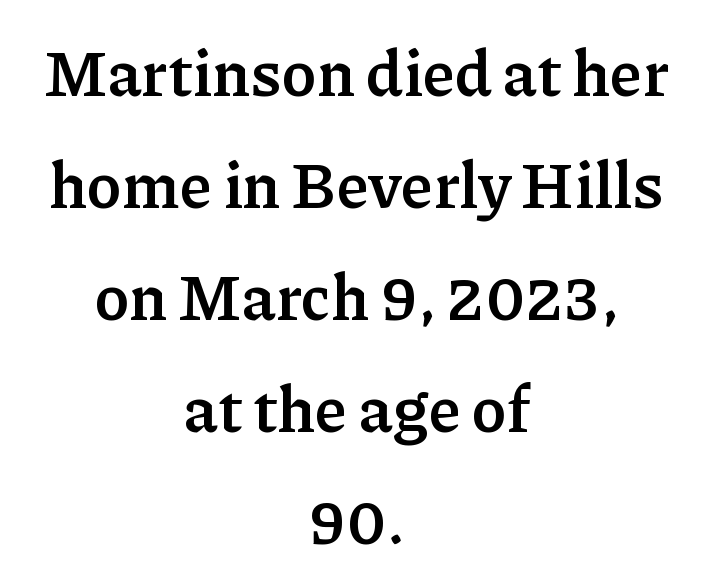
Q: Is the text bold? A: Yes.
Q: Is the text italic (slanted)? A: No, it is upright.
Q: Is the typeface a serif or a sans-serif typeface? A: Serif.
Q: Is the text underlined? A: No.
Q: How is the paragraph aligned? A: Centered.
Q: Is the spacing between letters normal or unusually wide? A: Normal.
Q: Width (condensed, normal, or wide)? A: Normal.
Q: Stroke contrast? A: Low.
Q: x-height? A: Medium.
Q: Monospaced? A: No.
